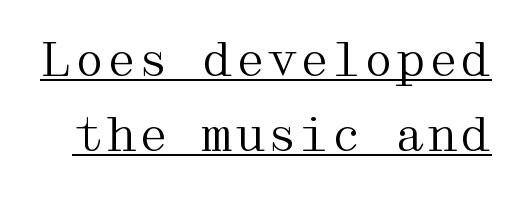
Check where the strokes stop: tiny serifs finish them off. A typographer would call this underscored text. This block has exactly the height ordinary leading produces. Stem width sits at or under what a default text font uses.
